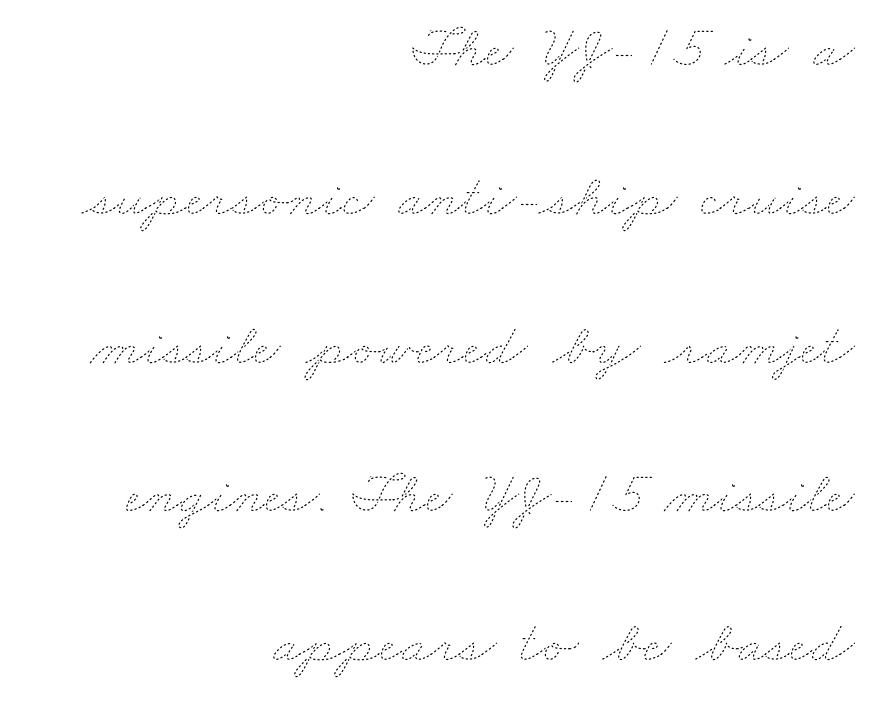
{"bold": "no", "weight": "thin", "width": "wide", "stroke_contrast": "low", "x_height": "small", "monospaced": "no", "underline": "no", "align": "right", "line_spacing": "loose", "line_spacing_ratio": 2.48, "letter_spacing": "normal", "letter_spacing_em": 0.0, "glyph_px": 60}
